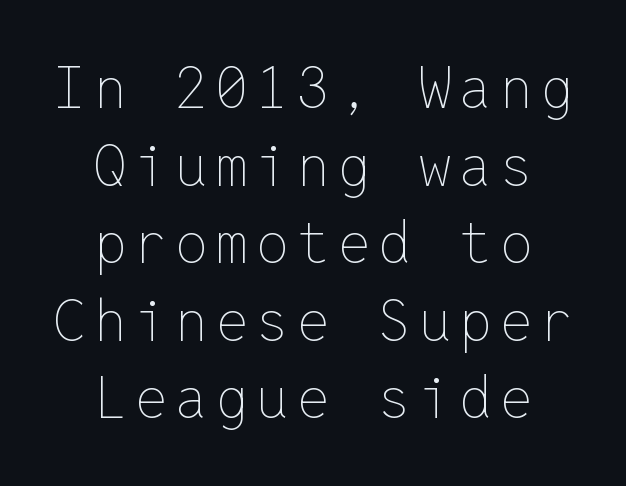
If you measured baseline to baseline, you'd find a middling distance. Fixed-width glyphs throughout — classic coding-font behaviour. No chunkiness to these letters — they're not bold. These lines were composed using upright roman letters. The passage is arranged like a title page — every line centered. Type without underlining.
